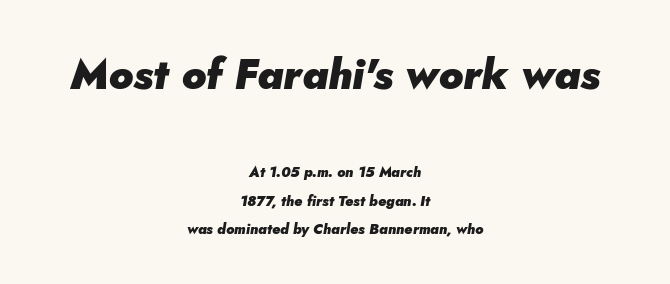
{"italic": "yes", "lean": "right", "slant_degrees": 5, "bold": "yes", "weight": "heavy", "width": "normal", "stroke_contrast": "low", "x_height": "small", "monospaced": "no", "underline": "no", "align": "center", "line_spacing": "loose", "line_spacing_ratio": 2.02, "letter_spacing": "normal", "letter_spacing_em": 0.0, "larger_block": "first", "size_ratio": 3.0, "glyph_px": 42}
